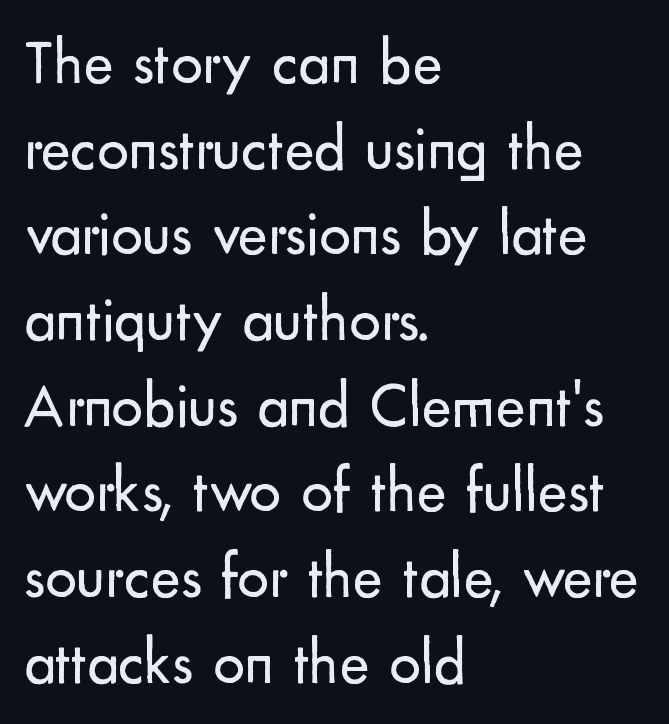
The image shows 63 px regular-weight sans-serif type, upright; set left-aligned, normal line spacing (1.36x), normal letter spacing, not underlined; low stroke contrast and a small x-height.
